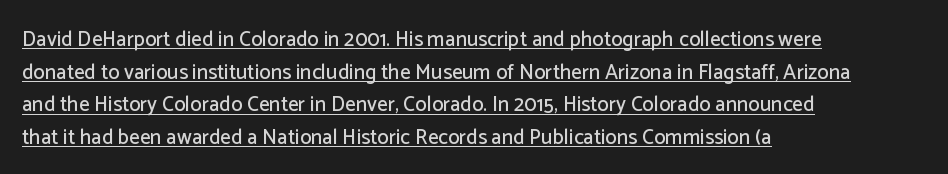
Is there much room between lines? A standard amount, neither cramped nor airy. The lines in this sample share a left origin and differ only in where they stop. The glyphs are accompanied by a horizontal stroke just below them. The rendering keeps characters at their native spacing. Nope, not italic — everything's standing straight.
